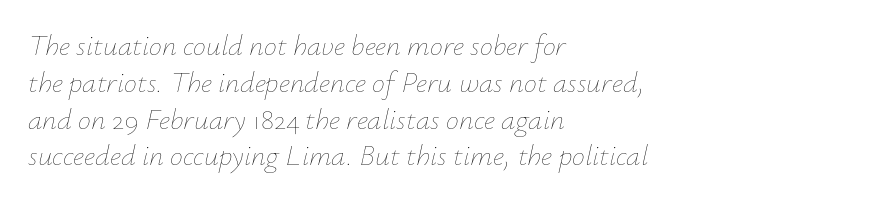
Q: Is the text bold? A: No.
Q: Is the text italic (slanted)? A: Yes, it leans right by about 12 degrees.
Q: Is the text underlined? A: No.
Q: How is the paragraph aligned? A: Left-aligned.
Q: Is the spacing between letters normal or unusually wide? A: Normal.
Q: Is the spacing between lines tight, normal or loose? A: Normal.
Q: Width (condensed, normal, or wide)? A: Normal.
Q: Stroke contrast? A: Low.
Q: x-height? A: Small.
Q: Monospaced? A: No.
